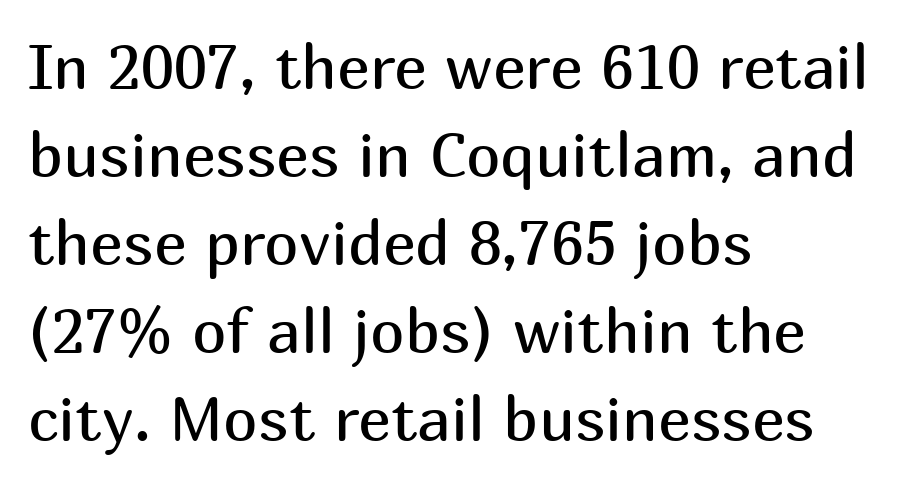
The image shows 62 px regular-weight sans-serif type, upright; set left-aligned, normal line spacing (1.42x), normal letter spacing, not underlined; medium stroke contrast and a medium x-height.
